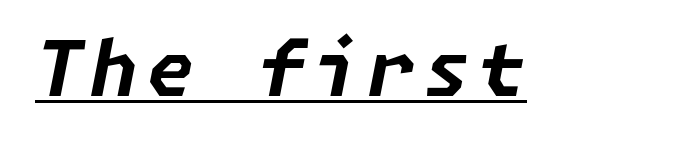
Every letter is thick-stroked: bold, no question. Yep, that's italic — everything's leaning. This is underlined copy, the kind a proofreader might mark for attention.
